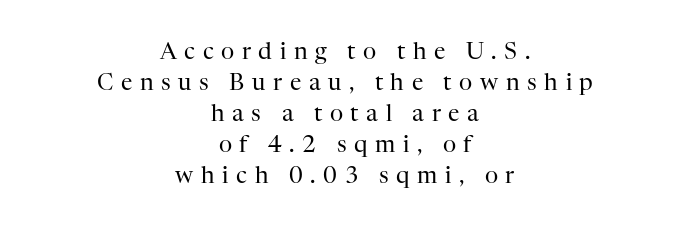
{"italic": "no", "bold": "no", "underline": "no", "align": "center", "line_spacing": "normal", "line_spacing_ratio": 1.35, "letter_spacing": "wide", "letter_spacing_em": 0.33, "glyph_px": 23}
